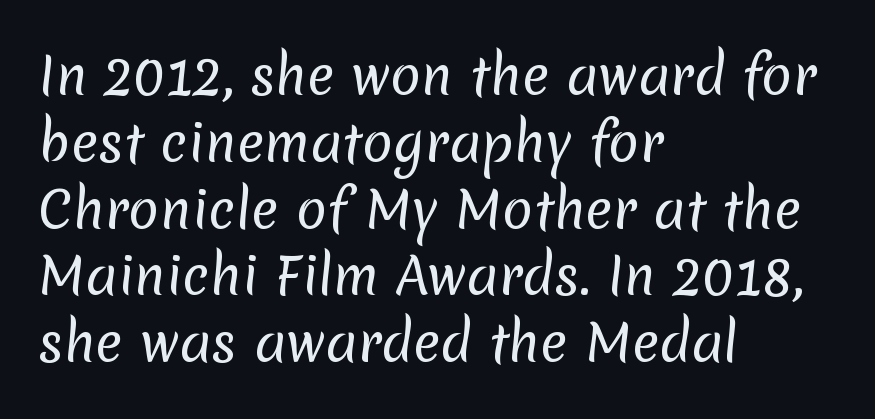
The image shows 51 px regular-weight sans-serif type; set left-aligned, normal line spacing (1.31x), normal letter spacing, not underlined; low stroke contrast and a medium x-height.
